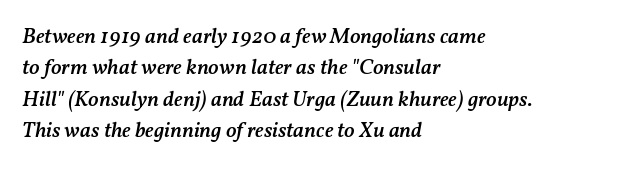
{"italic": "yes", "lean": "right", "slant_degrees": 11, "bold": "semi", "underline": "no", "align": "left", "line_spacing": "normal", "line_spacing_ratio": 1.43, "letter_spacing": "normal", "letter_spacing_em": 0.0, "glyph_px": 22}
